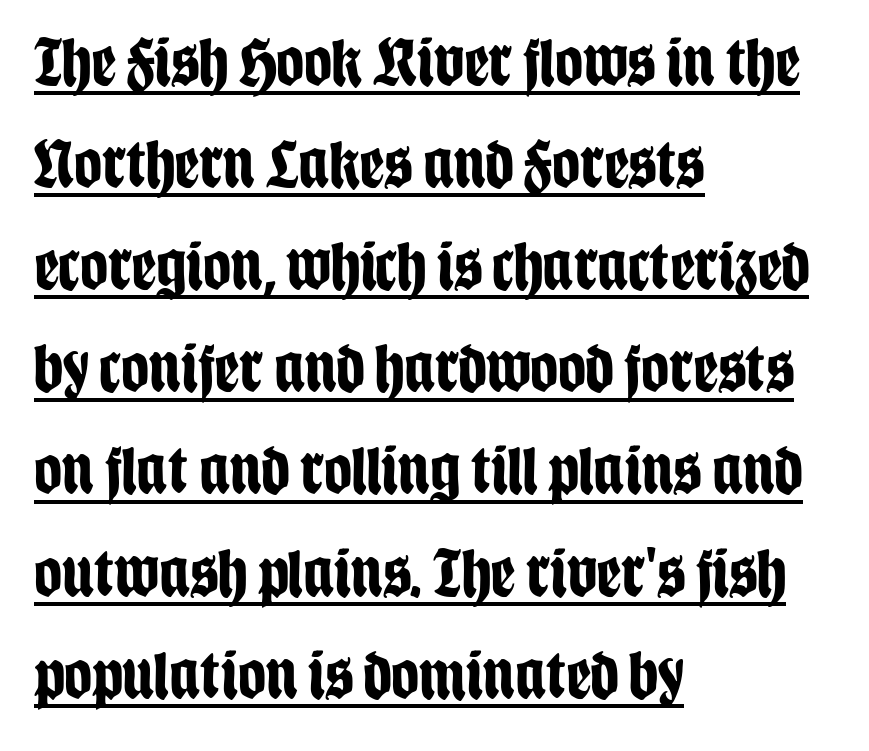
{"serif": "no", "italic": "no", "bold": "yes", "weight": "bold", "width": "condensed", "stroke_contrast": "low", "x_height": "large", "monospaced": "no", "underline": "yes", "align": "left", "line_spacing": "normal", "line_spacing_ratio": 1.48, "letter_spacing": "normal", "letter_spacing_em": 0.0, "glyph_px": 69}
